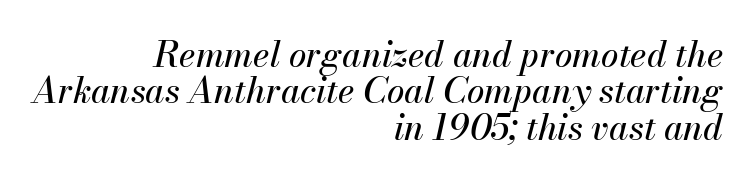
The image shows 35 px text type, italic (leaning right); set right-aligned, tight line spacing (1.04x), normal letter spacing, not underlined; medium stroke contrast and a small x-height.
